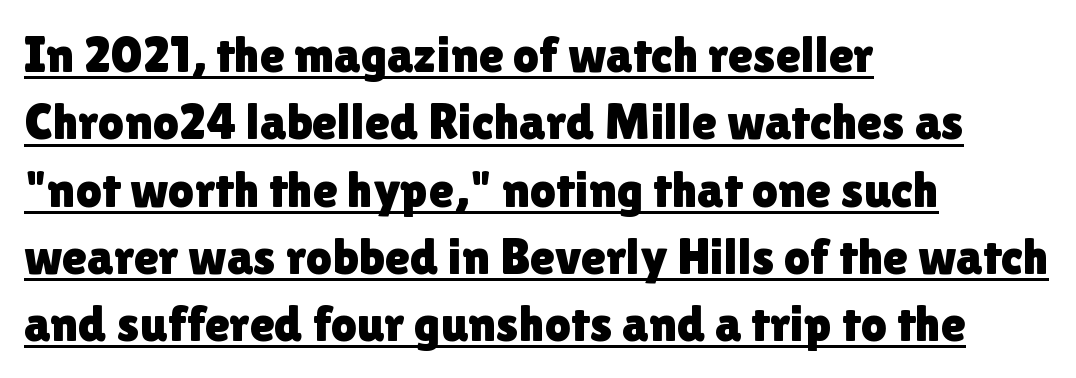
Q: Is the text italic (slanted)? A: No, it is upright.
Q: Is the typeface a serif or a sans-serif typeface? A: Sans-serif.
Q: Is the text underlined? A: Yes.
Q: How is the paragraph aligned? A: Left-aligned.
Q: Is the spacing between letters normal or unusually wide? A: Normal.
Q: Is the spacing between lines tight, normal or loose? A: Normal.
Q: Width (condensed, normal, or wide)? A: Normal.
Q: x-height? A: Medium.
Q: Monospaced? A: No.
